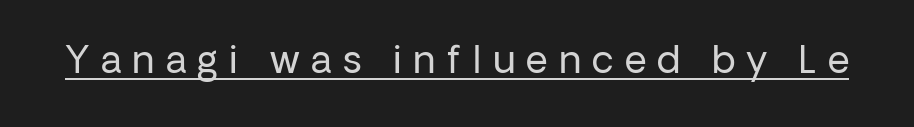
{"serif": "no", "italic": "no", "bold": "no", "weight": "regular", "width": "normal", "stroke_contrast": "low", "x_height": "medium", "monospaced": "no", "underline": "yes", "letter_spacing": "wide", "letter_spacing_em": 0.29, "glyph_px": 38}
